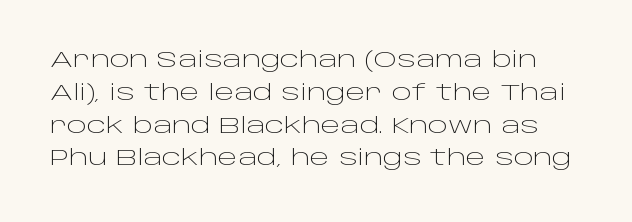
Q: Is the text bold? A: No.
Q: Is the text italic (slanted)? A: No, it is upright.
Q: Is the text underlined? A: No.
Q: Is the spacing between letters normal or unusually wide? A: Normal.
Q: Is the spacing between lines tight, normal or loose? A: Normal.
